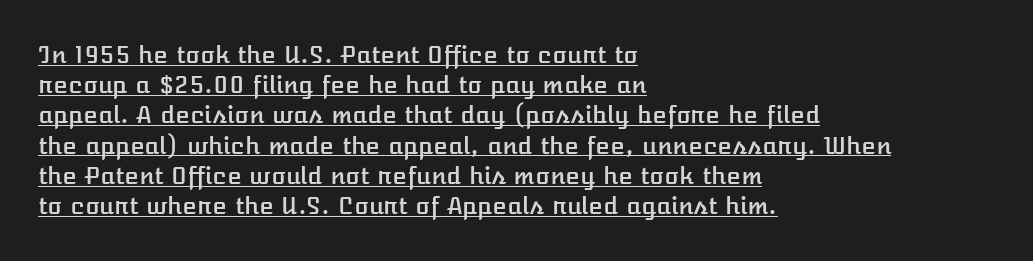
The image shows 24 px text type, upright; set left-aligned, normal line spacing (1.26x), normal letter spacing, underlined.
